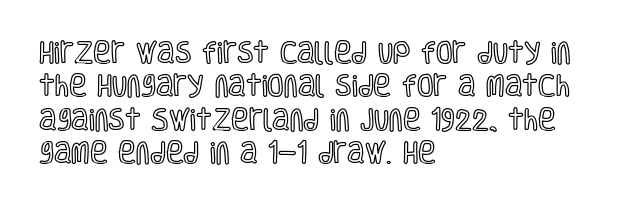
The image shows 24 px text type, upright; set left-aligned, normal line spacing (1.39x), normal letter spacing, not underlined.
